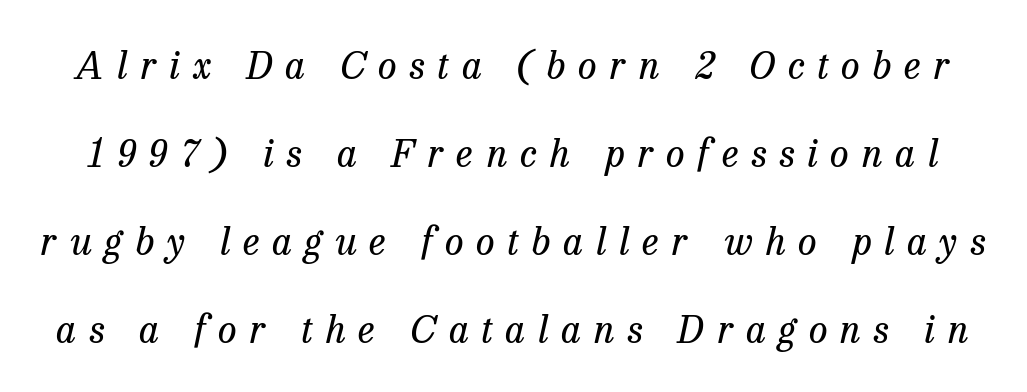
The words here are not underlined. The letters look calm and open, with moderate or lighter stems. Varying glyph widths throughout — classic text-font behaviour. You could only call the tracking loose — the letters float apart. Yep, those are serifs on the letters.
